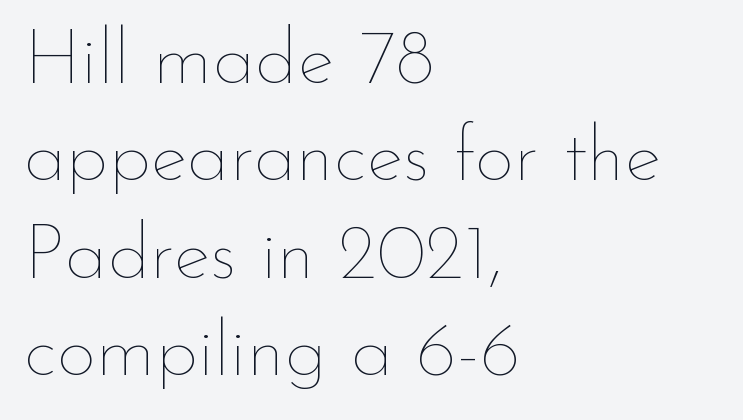
Only glyphs here, with clear space below each row. Vertical strokes here are truly vertical. The gaps between neighbouring characters are ordinary and unremarkable. These lines are rendered in a variable-pitch font. Is this a heavy cut? Hardly; it is regular or lighter. Line beginnings align vertically; line endings do not.
